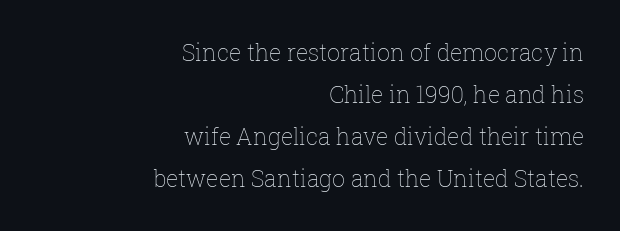
If you drew a ruler down the right edge, every line would touch it. Rendered with straight, roman letterforms. The weight would be labelled regular, book, light, or lighter still. Letters rest on an invisible, unmarked baseline. In terms of letterspacing, this is plain default setting.
